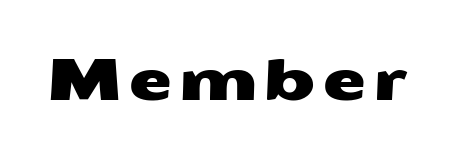
The foot of each line stays bare and open. The rendering uses natural spacing where letterforms have individual widths. Classification — sans serif.
